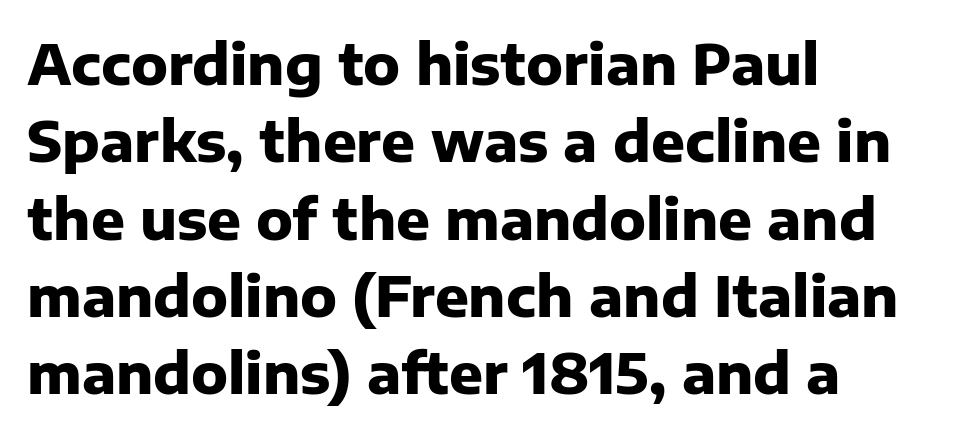
The image shows 56 px heavy sans-serif type, upright; set left-aligned, normal line spacing (1.38x), normal letter spacing, not underlined; low stroke contrast and a medium x-height.
